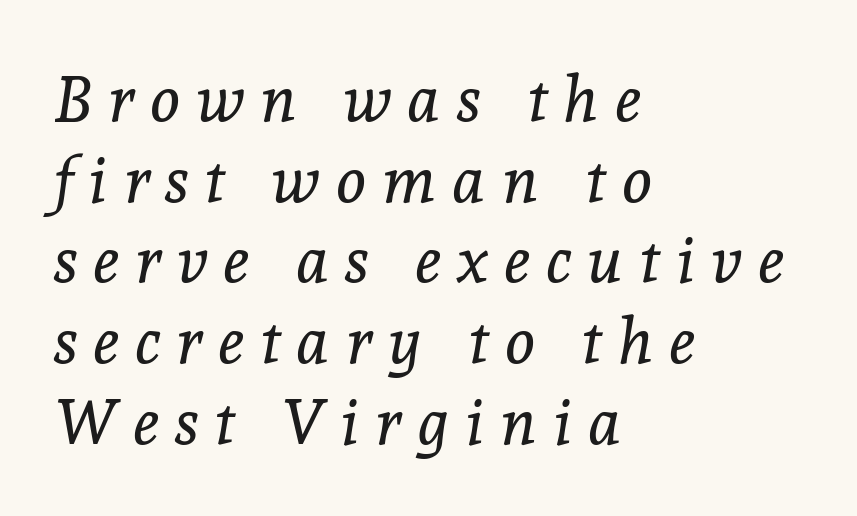
{"serif": "yes", "italic": "yes", "lean": "right", "slant_degrees": 8, "bold": "no", "weight": "regular", "width": "normal", "x_height": "medium", "monospaced": "no", "underline": "no", "align": "left", "line_spacing": "normal", "line_spacing_ratio": 1.26, "letter_spacing": "wide", "letter_spacing_em": 0.25, "glyph_px": 64}
